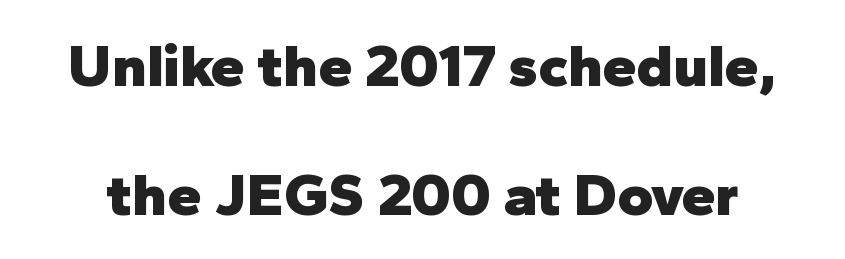
Q: Is the text bold? A: Yes.
Q: Is the text italic (slanted)? A: No, it is upright.
Q: Is the typeface a serif or a sans-serif typeface? A: Sans-serif.
Q: Is the text underlined? A: No.
Q: Is the spacing between letters normal or unusually wide? A: Normal.
Q: Is the spacing between lines tight, normal or loose? A: Loose.
Q: Width (condensed, normal, or wide)? A: Normal.
Q: Stroke contrast? A: Low.
Q: x-height? A: Medium.
Q: Monospaced? A: No.
